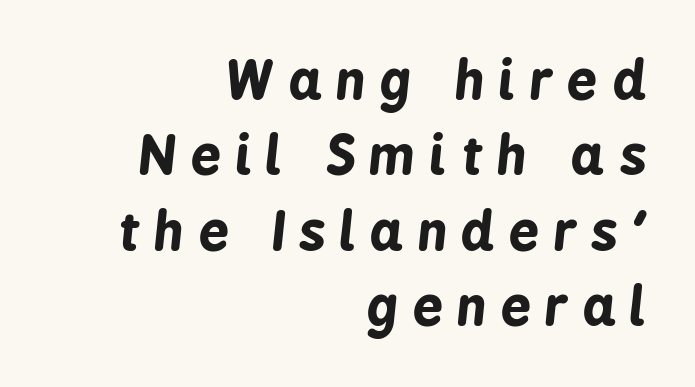
The image shows 53 px bold, condensed type, italic (leaning right); set right-aligned, normal line spacing (1.42x), unusually wide letter spacing (+0.28 em), not underlined; low stroke contrast and a medium x-height.
